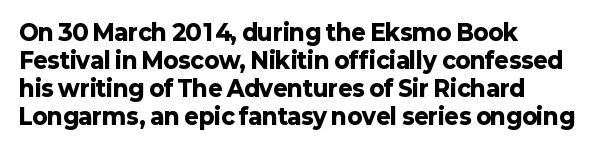
The axis of the letterforms is exactly vertical. Leftover space on each line is placed entirely after the last word. Each row of text sits above clean, open space. Students, note that the glyphs here touch the page at normal intervals.
